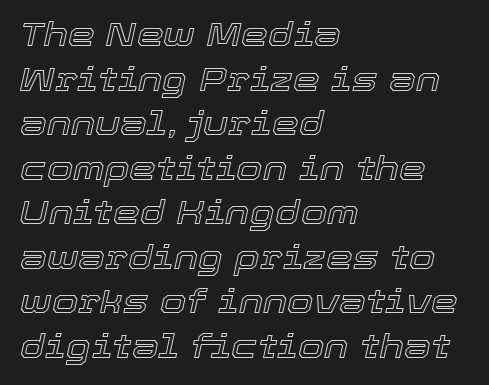
The image shows 34 px text type, italic (leaning right); set left-aligned, normal line spacing (1.31x), normal letter spacing, not underlined; a medium x-height.
